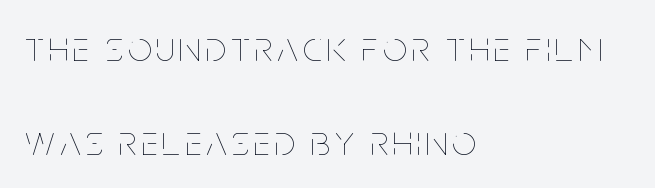
This sample is left-justified, so line endings fall wherever the words run out. Characters remain perfectly vertical along every line. Caption: face not bold, strokes unweighted. Bare-footed words on every line. Looks like regular typesetting: each glyph gets only the width it needs.
